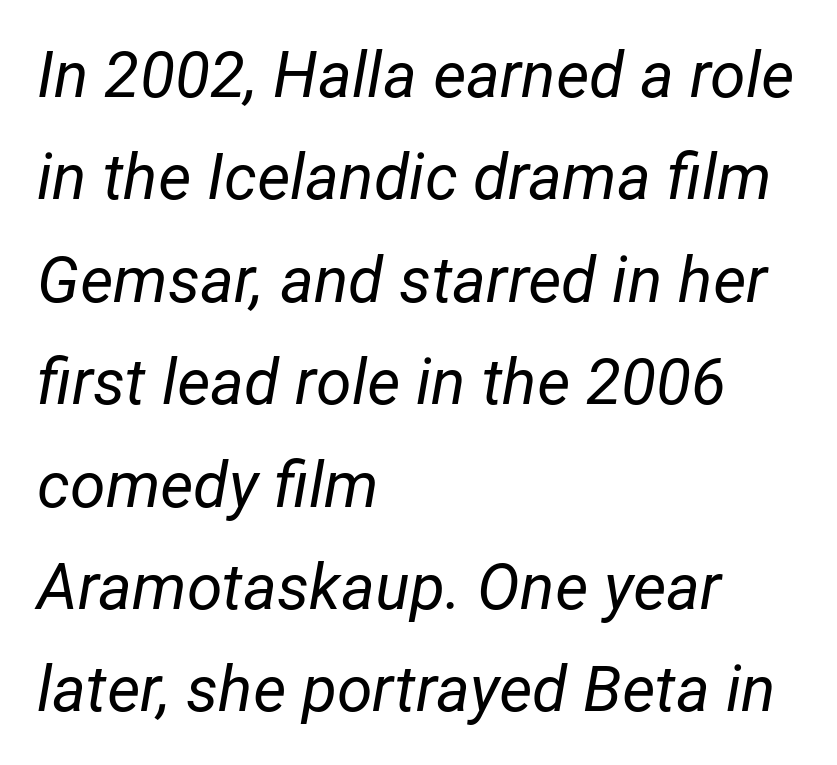
Weight: not bold — regular or lighter. The baseline area is clear. The leading is moderate, giving the passage an even texture. Designer's note — italics engaged. The passage shown has conventional tracking throughout. Is this a fixed-width face? No — the glyphs have proportional, varying widths.
